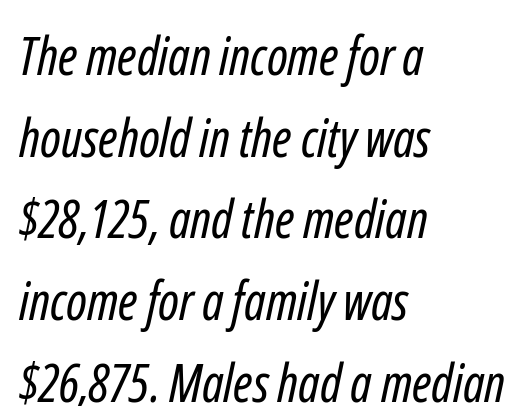
The type family on display is of the sans-serif kind. Left-aligned paragraph, ragged on the right. Compared with a typical body face, this is equally light or lighter still. You could call the tracking neutral — neither tight nor loose. The baseline area is clear.
